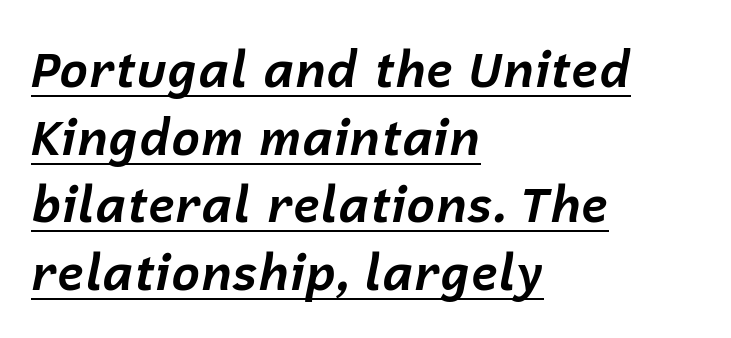
These lines stack with their left ends in a neat column. Does the leading feel generous? No, just average. In terms of weight, the rendering is a true, heavy bold. The face used here has a pronounced slope to its letters. Notice how a bar underscores the lettering throughout. Tracking here is standard; glyphs follow each other at the usual distance.
